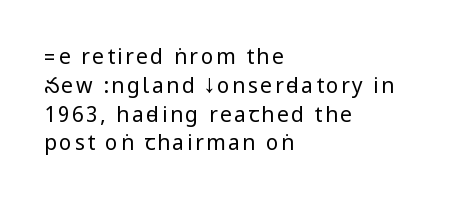
Q: Is the text bold? A: No.
Q: Is the text italic (slanted)? A: No, it is upright.
Q: Is the text underlined? A: No.
Q: How is the paragraph aligned? A: Left-aligned.
Q: Is the spacing between lines tight, normal or loose? A: Normal.
